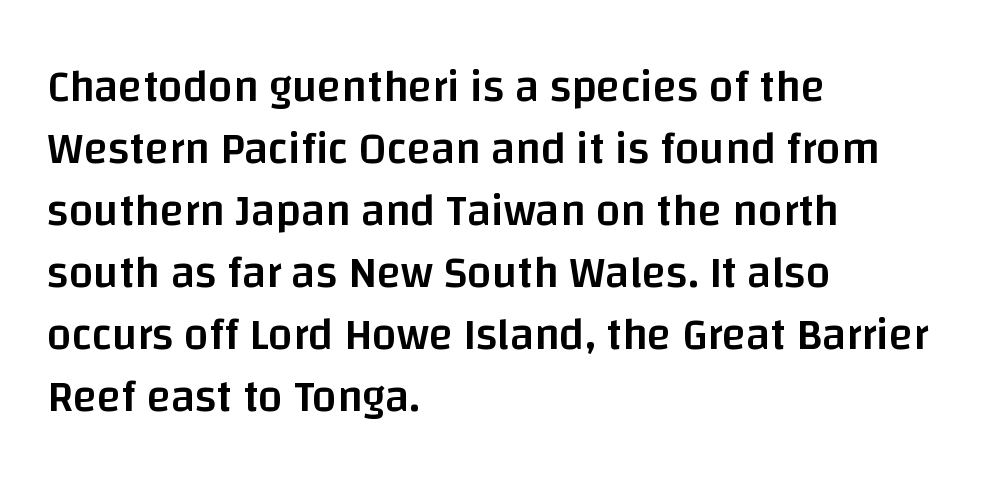
{"serif": "no", "italic": "no", "bold": "semi", "weight": "semibold", "width": "normal", "stroke_contrast": "low", "x_height": "large", "monospaced": "no", "underline": "no", "align": "left", "line_spacing": "normal", "line_spacing_ratio": 1.41, "letter_spacing": "normal", "letter_spacing_em": 0.0, "glyph_px": 44}
